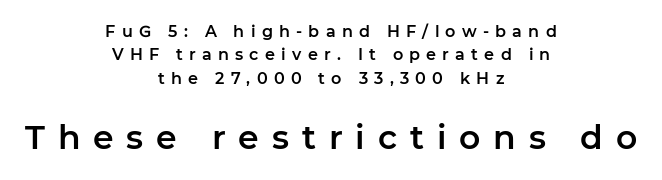
How would I describe the line gaps? Plain and ordinary. What kind of face is this? One without serifs — a sans. The compositor balanced each line on the midline. Characters follow at a spacing far wider than the type designer built in.
